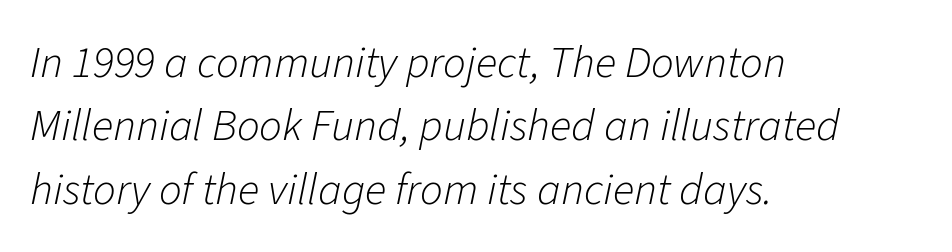
Notice how descenders clear the ascenders below comfortably — that's standard leading. Honestly, there is no underline to notice here at all. Do the characters align in a grid? No, the font is proportional. The typography opts for an oblique posture over an upright one. No heavy texture on the line: the type isn't bold.
